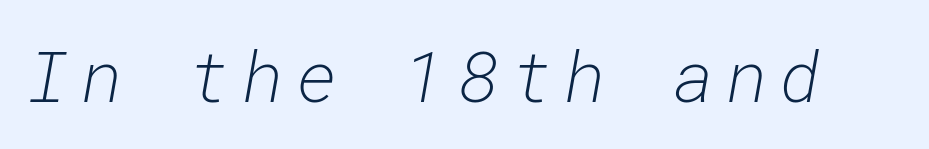
The image shows 71 px light type, italic (leaning right), monospaced; set not underlined; low stroke contrast and a medium x-height.
